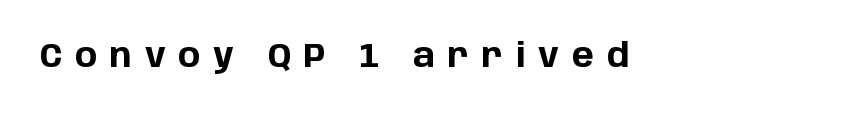
The image shows 33 px bold sans-serif type, upright; set unusually wide letter spacing (+0.39 em), not underlined; low stroke contrast and a large x-height.
